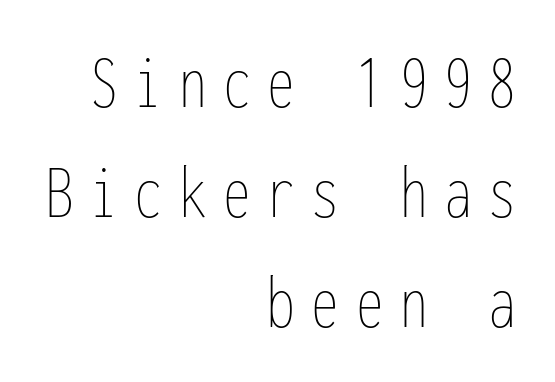
The passage is arranged like a letterhead date or caption credit — flush right. Has an underline been added? It has not. Heft: none added — not bold. Between one letter and the next there's a generous, obvious gap. This is the regular roman posture of the typeface.
